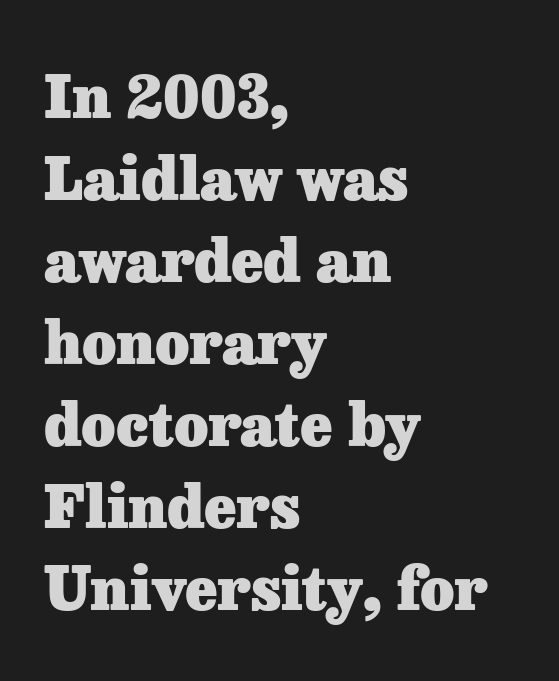
{"serif": "yes", "italic": "no", "bold": "yes", "weight": "heavy", "width": "normal", "stroke_contrast": "low", "x_height": "medium", "monospaced": "no", "underline": "no", "align": "left", "line_spacing": "normal", "line_spacing_ratio": 1.39, "letter_spacing": "normal", "letter_spacing_em": 0.0, "glyph_px": 59}
